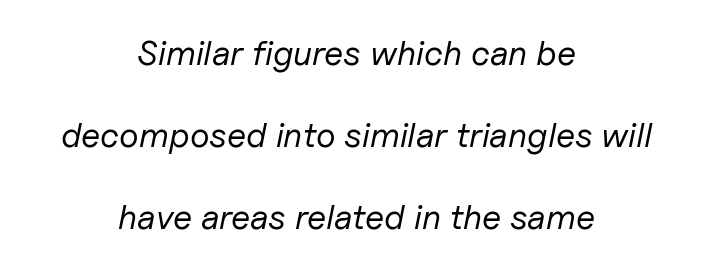
Q: Is the text bold? A: No.
Q: Is the text italic (slanted)? A: Yes, it leans right by about 11 degrees.
Q: Is the text underlined? A: No.
Q: How is the paragraph aligned? A: Centered.
Q: Is the spacing between letters normal or unusually wide? A: Normal.
Q: Is the spacing between lines tight, normal or loose? A: Loose.
Q: Width (condensed, normal, or wide)? A: Normal.
Q: Stroke contrast? A: Low.
Q: x-height? A: Medium.
Q: Monospaced? A: No.
